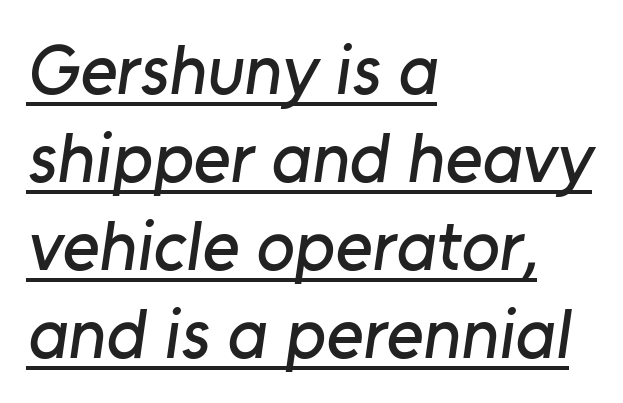
Q: Is the typeface a serif or a sans-serif typeface? A: Sans-serif.
Q: Is the text underlined? A: Yes.
Q: How is the paragraph aligned? A: Left-aligned.
Q: Is the spacing between letters normal or unusually wide? A: Normal.
Q: Width (condensed, normal, or wide)? A: Normal.
Q: Stroke contrast? A: Low.
Q: x-height? A: Medium.
Q: Monospaced? A: No.
